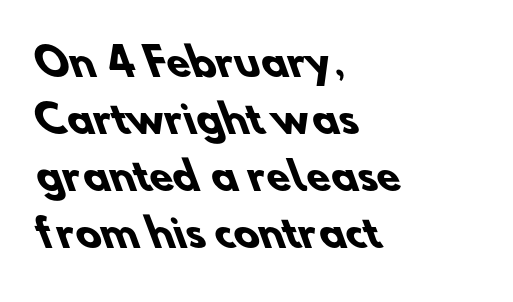
Q: Is the text bold? A: Yes.
Q: Is the typeface a serif or a sans-serif typeface? A: Sans-serif.
Q: Is the text underlined? A: No.
Q: How is the paragraph aligned? A: Left-aligned.
Q: Is the spacing between letters normal or unusually wide? A: Normal.
Q: Is the spacing between lines tight, normal or loose? A: Normal.
Q: Width (condensed, normal, or wide)? A: Normal.
Q: Stroke contrast? A: Low.
Q: x-height? A: Small.
Q: Monospaced? A: No.
